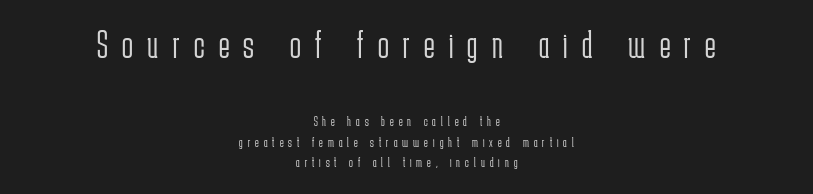
The image shows 40 px light, condensed sans-serif type, upright; set centered, normal line spacing (1.46x), unusually wide letter spacing (+0.36 em), not underlined; the first (top) block is 2.86x larger; low stroke contrast and a medium x-height.
